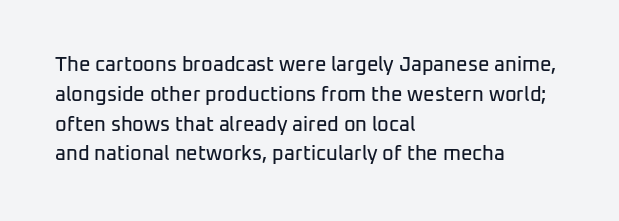
Notice how descenders clear the ascenders below comfortably — that's standard leading. In terms of letterspacing, this is plain default setting. Descender tails drop into unmarked territory. Layout note: lines flush left. The typography opts for an upright posture over an oblique one.
